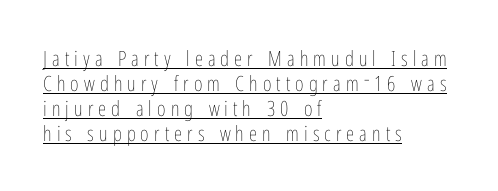
Q: Is the text bold? A: No.
Q: Is the text italic (slanted)? A: No, it is upright.
Q: Is the text underlined? A: Yes.
Q: How is the paragraph aligned? A: Left-aligned.
Q: Is the spacing between letters normal or unusually wide? A: Unusually wide.
